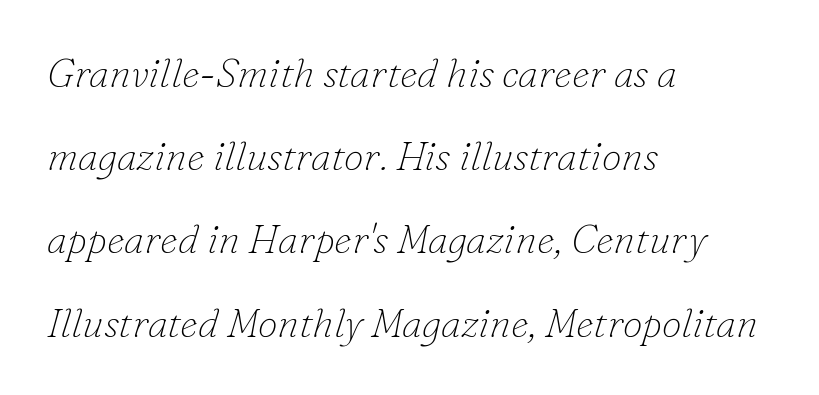
Horizontal bands of white between lines are thick stripes. Letter spacing: default. The axis of the letterforms is tilted away from vertical. Descender tails drop into unmarked territory. No chunkiness to these letters — they're not bold. The designer went with a serif here, giving each stem small feet.
